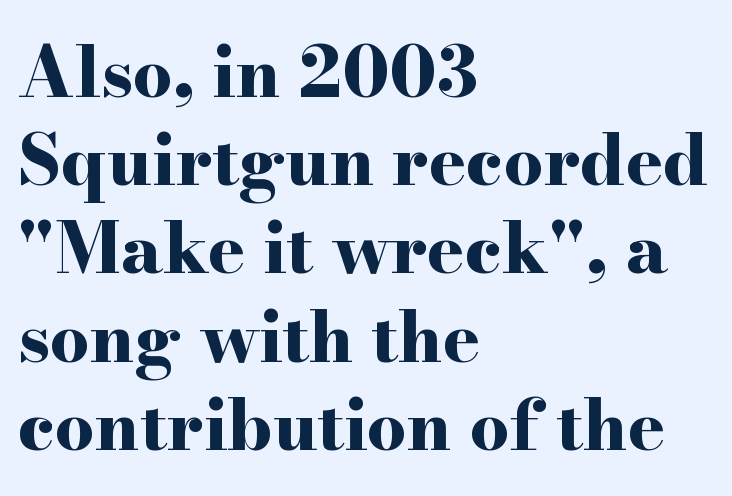
Q: Is the text bold? A: Yes.
Q: Is the text italic (slanted)? A: No, it is upright.
Q: Is the typeface a serif or a sans-serif typeface? A: Serif.
Q: Is the text underlined? A: No.
Q: How is the paragraph aligned? A: Left-aligned.
Q: Is the spacing between letters normal or unusually wide? A: Normal.
Q: Is the spacing between lines tight, normal or loose? A: Normal.
Q: Width (condensed, normal, or wide)? A: Wide.
Q: Stroke contrast? A: High.
Q: x-height? A: Small.
Q: Monospaced? A: No.
